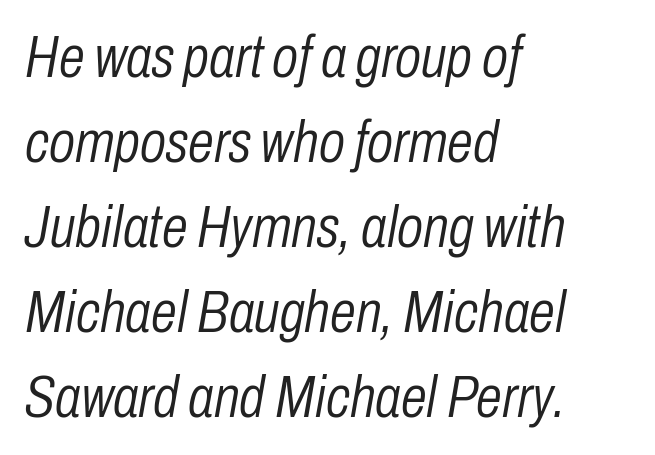
No chunkiness to these letters — they're not bold. Between one letter and the next there's only the usual sliver of space. Unmarked baselines from the first word to the last. Does the copy run flush right? No — it runs flush left.
